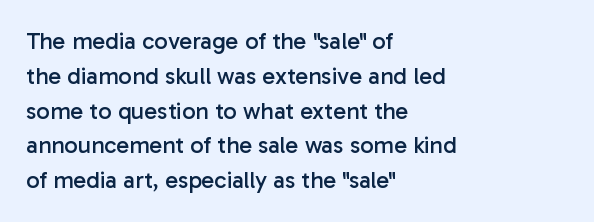
Q: Is the text bold? A: No.
Q: Is the text italic (slanted)? A: No, it is upright.
Q: Is the text underlined? A: No.
Q: How is the paragraph aligned? A: Left-aligned.
Q: Is the spacing between letters normal or unusually wide? A: Normal.
Q: Is the spacing between lines tight, normal or loose? A: Normal.
